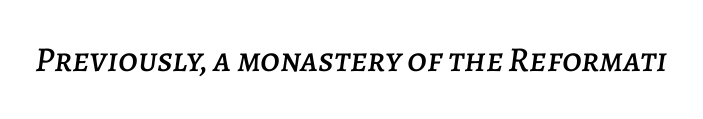
The face used here is proportionally spaced, like ordinary book or web type. The words here are not underlined. This sample uses an oblique cut, with every glyph tilted off the vertical. What stands out about the letter spacing? Nothing — it is the standard amount.
